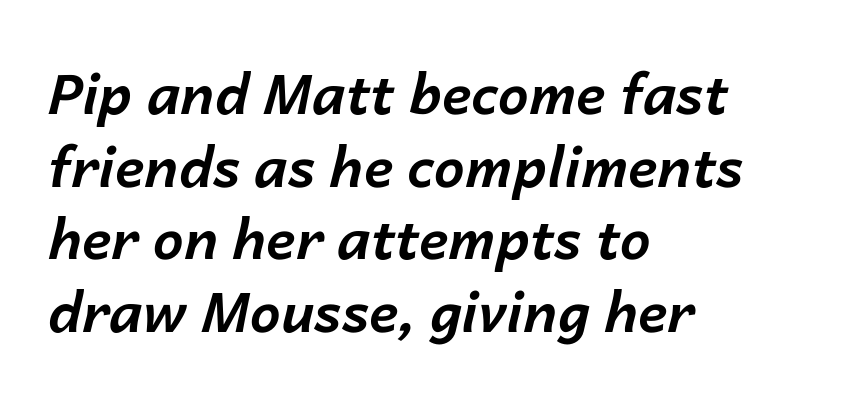
Q: Is the text bold? A: Yes.
Q: Is the text italic (slanted)? A: Yes, it leans right by about 14 degrees.
Q: Is the text underlined? A: No.
Q: How is the paragraph aligned? A: Left-aligned.
Q: Is the spacing between letters normal or unusually wide? A: Normal.
Q: Is the spacing between lines tight, normal or loose? A: Normal.
Q: Width (condensed, normal, or wide)? A: Normal.
Q: Stroke contrast? A: Low.
Q: x-height? A: Medium.
Q: Monospaced? A: No.
